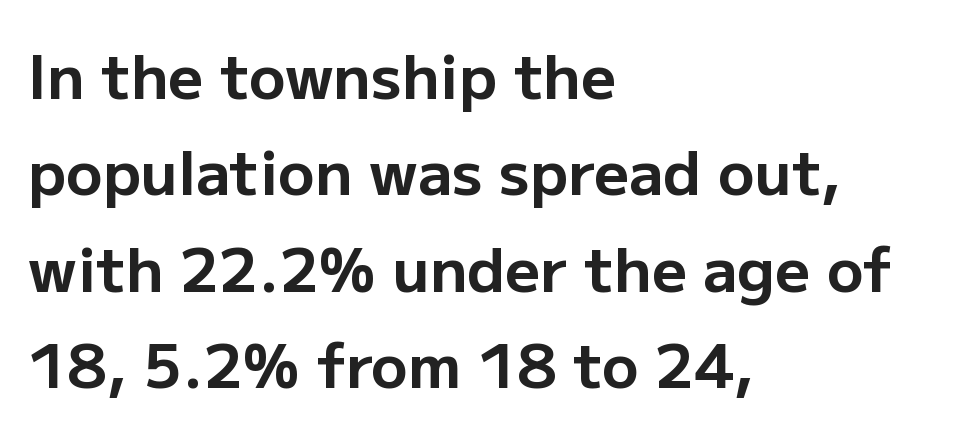
{"serif": "no", "italic": "no", "bold": "yes", "weight": "bold", "width": "normal", "stroke_contrast": "low", "x_height": "medium", "monospaced": "no", "underline": "no", "align": "left", "line_spacing": "normal", "line_spacing_ratio": 1.58, "letter_spacing": "normal", "letter_spacing_em": 0.0, "glyph_px": 61}
